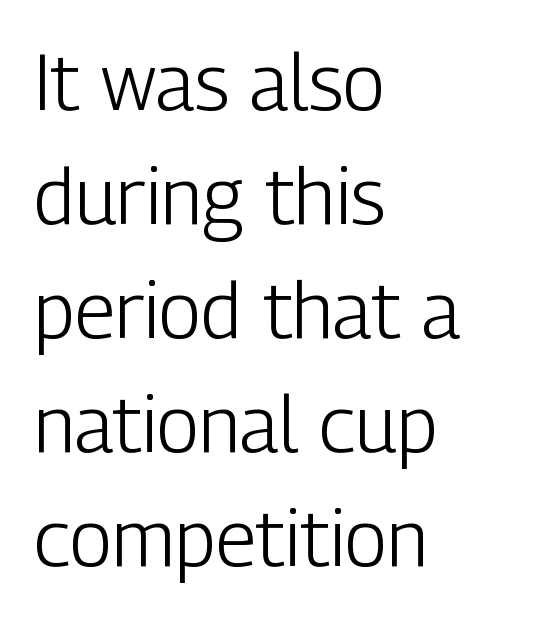
The image shows 78 px light, condensed sans-serif type, upright; set left-aligned, normal line spacing (1.46x), normal letter spacing, not underlined; low stroke contrast and a medium x-height.
